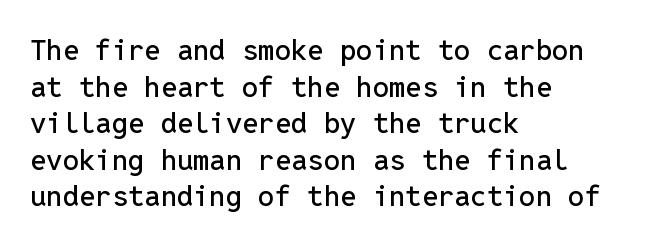
{"serif": "no", "italic": "no", "width": "normal", "stroke_contrast": "low", "x_height": "medium", "monospaced": "yes", "underline": "no", "align": "left", "line_spacing": "normal", "line_spacing_ratio": 1.26, "letter_spacing": "normal", "letter_spacing_em": 0.0, "glyph_px": 29}
